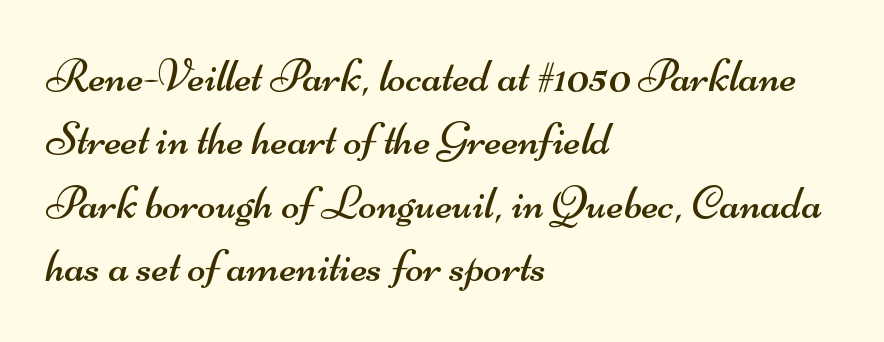
The image shows 48 px regular-weight, wide sans-serif type; set left-aligned, normal line spacing (1.32x), normal letter spacing, not underlined; medium stroke contrast and a small x-height.
